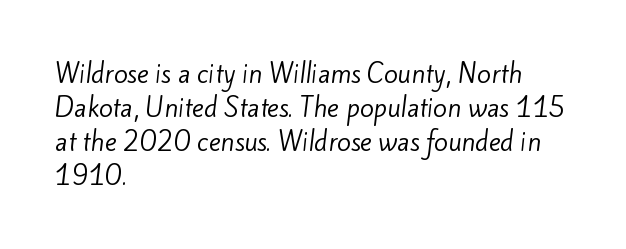
The image shows 25 px text type; set left-aligned, normal line spacing (1.36x), normal letter spacing, not underlined.
